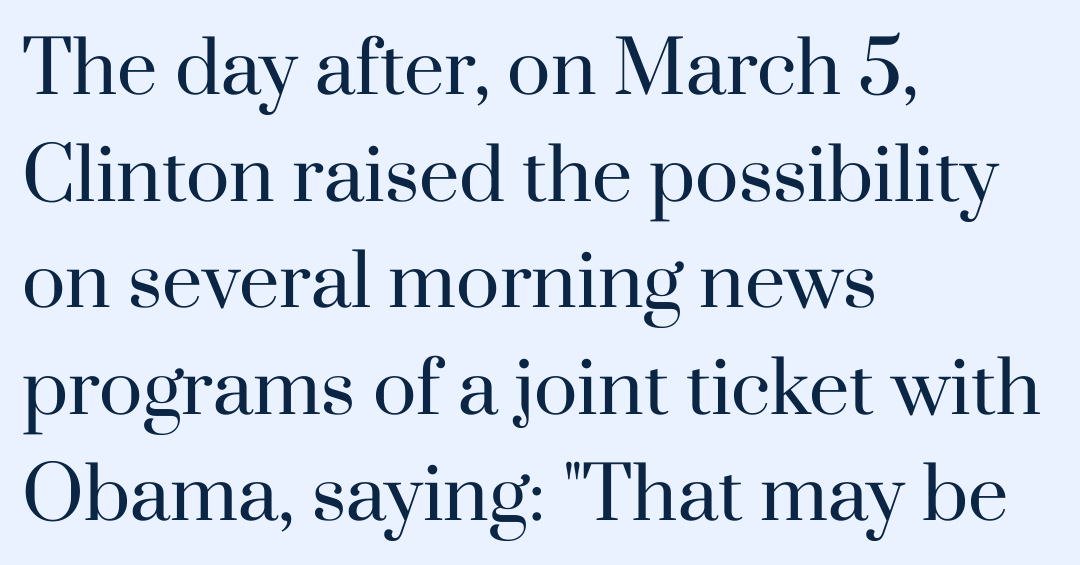
The image shows 72 px regular-weight serif type, upright; set left-aligned, normal line spacing (1.48x), normal letter spacing, not underlined; high stroke contrast and a small x-height.
